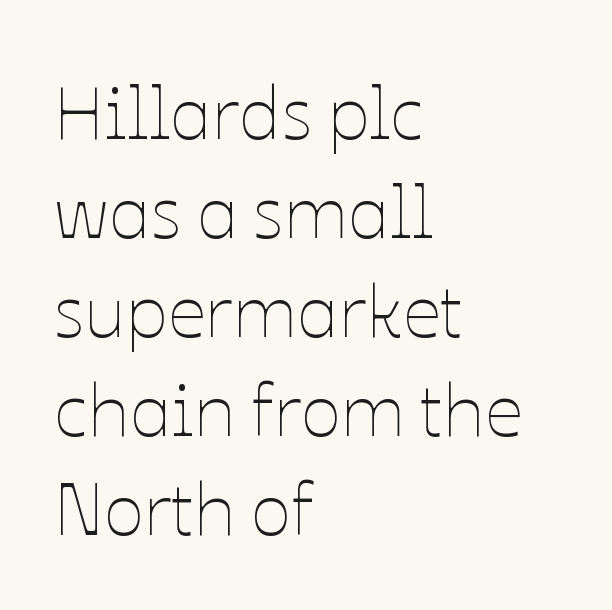
Tracking here is standard; glyphs follow each other at the usual distance. No heavy texture on the line: the type isn't bold. It's the straight-up-and-down kind of type. Descenders are the only things crossing below the line.
